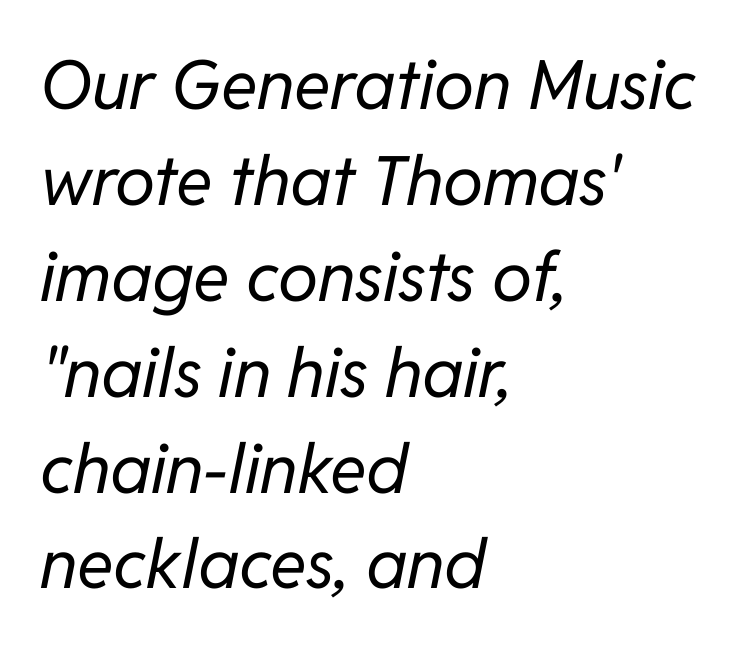
The image shows 68 px regular-weight type, italic (leaning right); set left-aligned, normal line spacing (1.41x), normal letter spacing, not underlined; low stroke contrast and a medium x-height.
